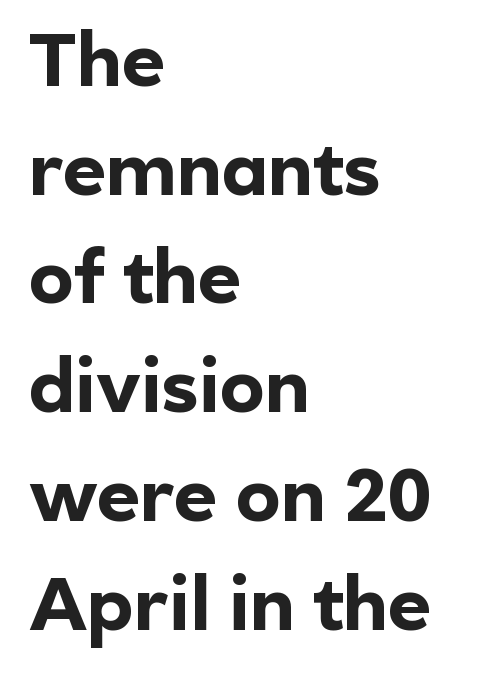
In terms of letterspacing, this is plain default setting. In terms of letterform style, serifs are entirely absent. Is this a fixed-width face? No — the glyphs have proportional, varying widths. A clean baseline with only descenders dipping below it.
